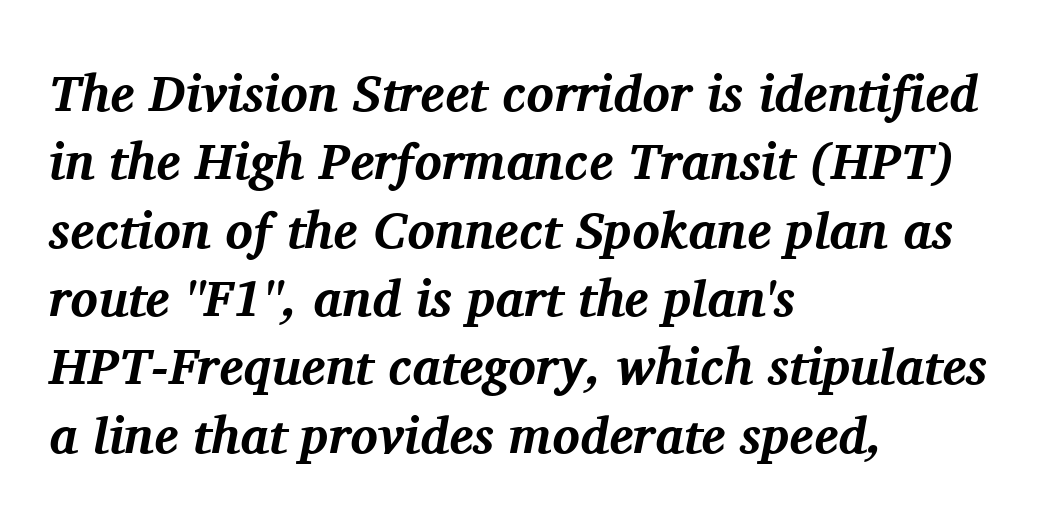
The image shows 51 px bold serif type, italic (leaning right); set left-aligned, normal line spacing (1.34x), normal letter spacing, not underlined; medium stroke contrast and a medium x-height.
